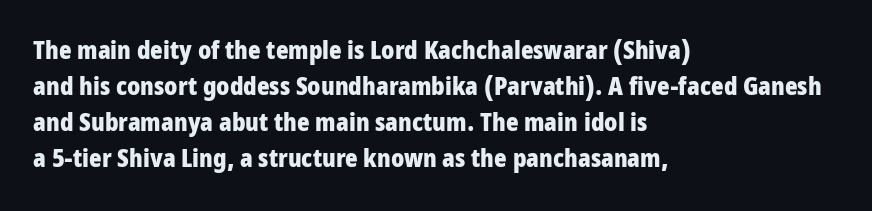
The image shows 26 px bold type, upright; set left-aligned, normal line spacing (1.39x), normal letter spacing, not underlined.
